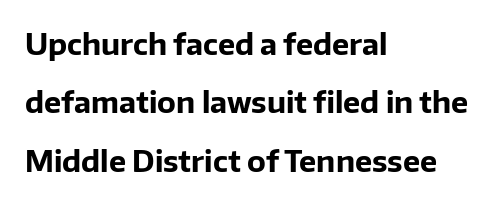
There is no visible air inserted between adjacent glyphs. Chunky letters — that's bold for sure. The specimen reads as upright at a glance. The line-height multiplier appears high, well above default. I'd call this a sans setting — the letters go barefoot. This rendering features lettering with no underline.
